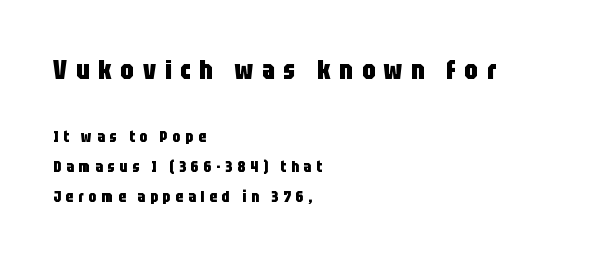
Q: Is the text bold? A: Yes.
Q: Is the text italic (slanted)? A: No, it is upright.
Q: Is the text underlined? A: No.
Q: How is the paragraph aligned? A: Left-aligned.
Q: Is the spacing between letters normal or unusually wide? A: Unusually wide.
Q: Is the spacing between lines tight, normal or loose? A: Loose.
Q: Which block of text is set in a larger size, the first (top) or the second (bottom)? A: The first (top) one.
